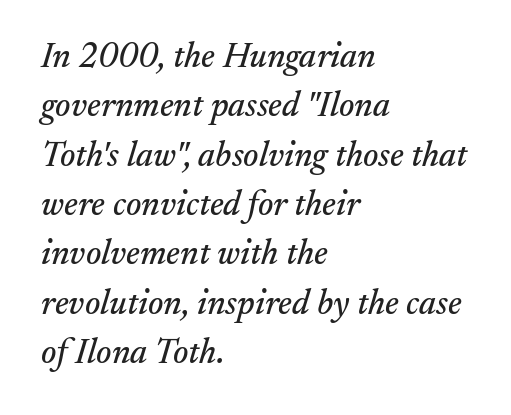
The image shows 35 px serif type, italic (leaning right); set left-aligned, normal line spacing (1.41x), normal letter spacing, not underlined; medium stroke contrast and a small x-height.
